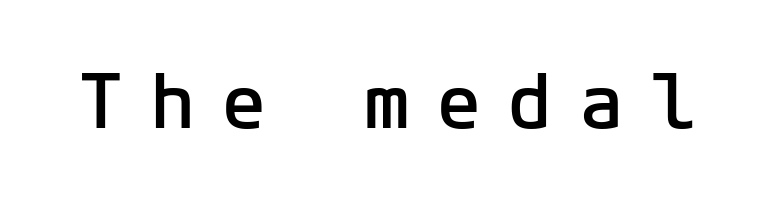
{"serif": "no", "italic": "no", "bold": "semi", "weight": "semibold", "width": "normal", "stroke_contrast": "low", "x_height": "medium", "monospaced": "yes", "underline": "no", "letter_spacing": "wide", "letter_spacing_em": 0.34, "glyph_px": 76}
